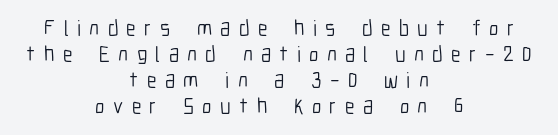
Q: Is the text bold? A: No.
Q: Is the text italic (slanted)? A: No, it is upright.
Q: Is the text underlined? A: No.
Q: How is the paragraph aligned? A: Centered.
Q: Is the spacing between letters normal or unusually wide? A: Unusually wide.
